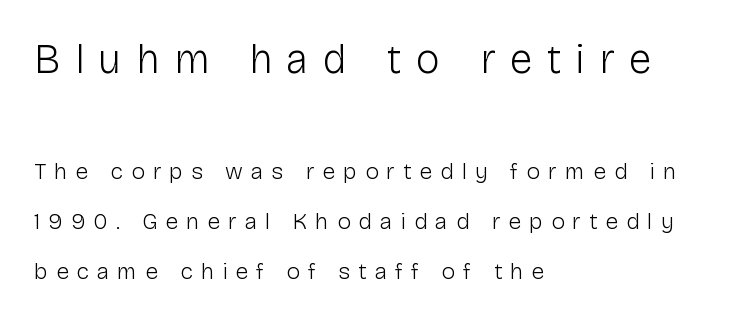
Teacher's note: observe the even left margin — that is flush-left alignment. Spacing between characters has been opened up far beyond the box default. Rows of type keep a wide berth in the vertical direction. The letters carry no serifs — their stems end cleanly without finishing strokes.
